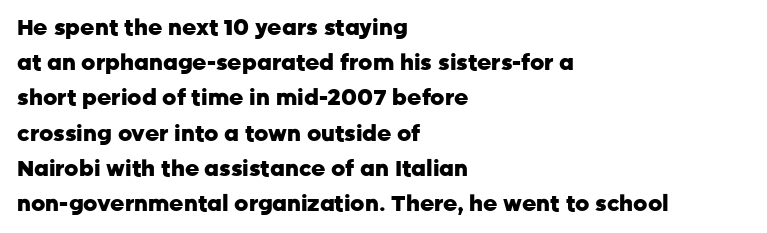
Q: Is the text bold? A: Yes.
Q: Is the text italic (slanted)? A: No, it is upright.
Q: Is the text underlined? A: No.
Q: How is the paragraph aligned? A: Left-aligned.
Q: Is the spacing between letters normal or unusually wide? A: Normal.
Q: Is the spacing between lines tight, normal or loose? A: Normal.
